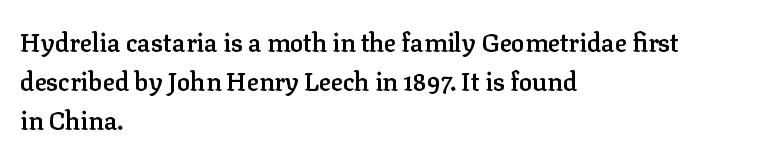
Q: Is the text bold? A: Semi-bold.
Q: Is the text italic (slanted)? A: No, it is upright.
Q: Is the text underlined? A: No.
Q: How is the paragraph aligned? A: Left-aligned.
Q: Is the spacing between letters normal or unusually wide? A: Normal.
Q: Is the spacing between lines tight, normal or loose? A: Normal.
